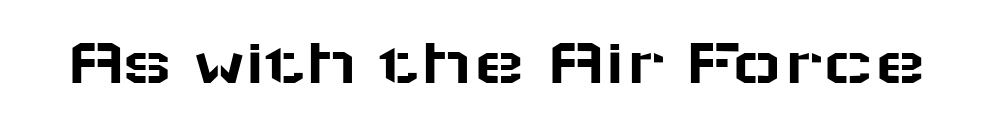
{"serif": "no", "italic": "no", "width": "wide", "stroke_contrast": "low", "x_height": "medium", "monospaced": "no", "underline": "no", "letter_spacing": "normal", "letter_spacing_em": 0.0, "glyph_px": 69}
